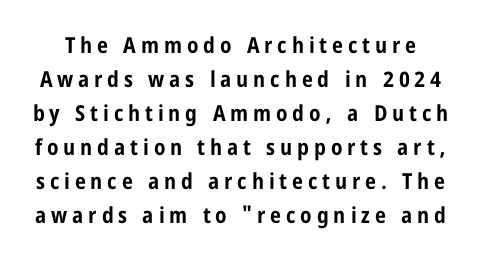
Check under the words: just untouched page. Every character sits straight up, as roman type does. Heavy, bold letterforms. How are the letters spaced? Widely, with obvious added tracking.
